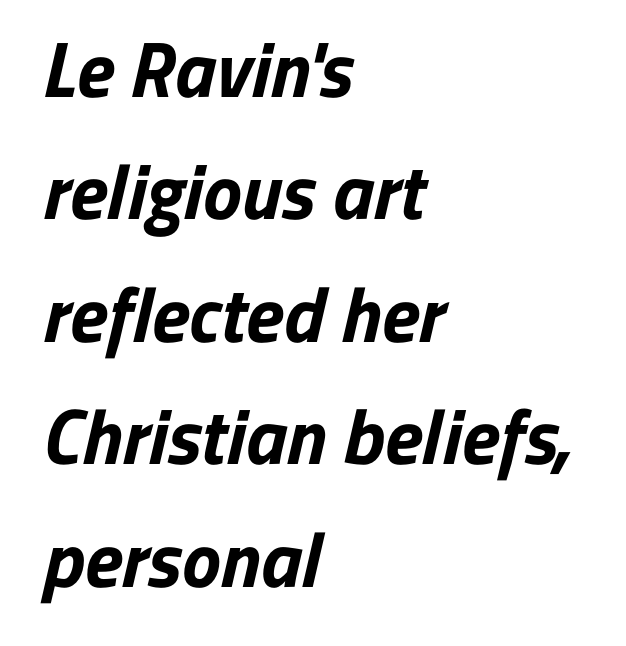
The image shows 78 px bold sans-serif type; set left-aligned, normal line spacing (1.57x), normal letter spacing, not underlined; low stroke contrast and a medium x-height.
